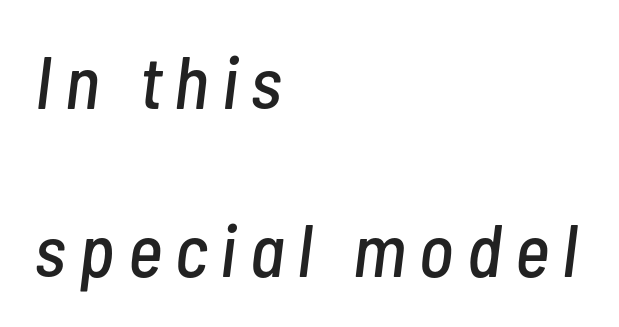
{"italic": "yes", "lean": "right", "slant_degrees": 7, "width": "condensed", "stroke_contrast": "low", "x_height": "medium", "monospaced": "no", "underline": "no", "align": "left", "line_spacing": "loose", "line_spacing_ratio": 2.27, "glyph_px": 74}
